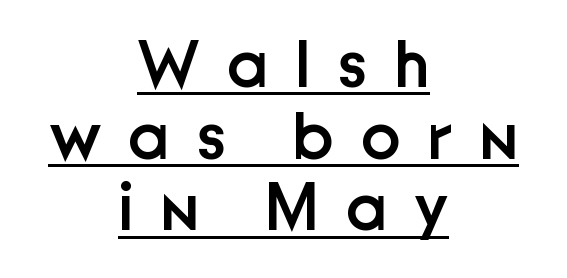
{"serif": "no", "italic": "no", "bold": "semi", "weight": "semibold", "width": "normal", "stroke_contrast": "low", "x_height": "medium", "monospaced": "no", "underline": "yes", "align": "center", "line_spacing": "tight", "line_spacing_ratio": 1.07, "letter_spacing": "wide", "letter_spacing_em": 0.4, "glyph_px": 67}
